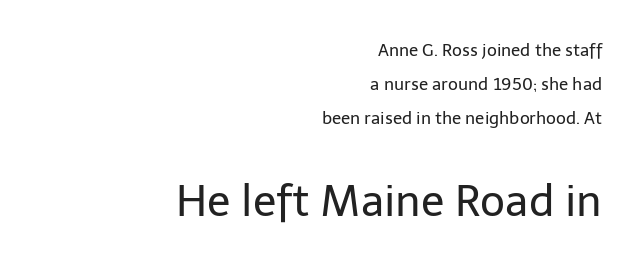
This sample has the flowing, uneven cadence of proportional lettering. Caption: multi-line text, flush right, ragged left. In terms of letterspacing, this is plain default setting. Beneath every word, the page is bare. Does the type have serifs? No, each stem ends abruptly.
